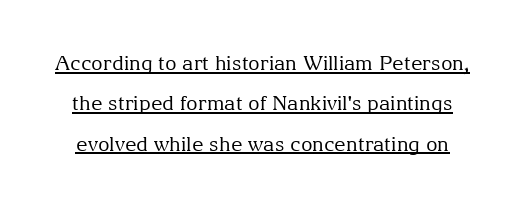
{"italic": "no", "bold": "no", "underline": "yes", "line_spacing": "loose", "line_spacing_ratio": 2.02, "letter_spacing": "normal", "letter_spacing_em": 0.0, "glyph_px": 20}
